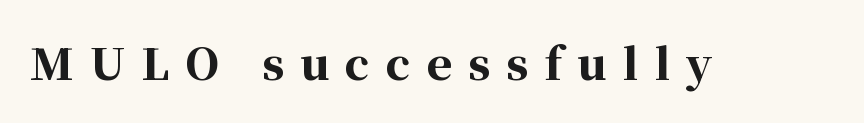
{"serif": "yes", "italic": "no", "bold": "yes", "weight": "bold", "width": "normal", "stroke_contrast": "high", "x_height": "medium", "monospaced": "no", "underline": "no", "letter_spacing": "wide", "letter_spacing_em": 0.37, "glyph_px": 43}
